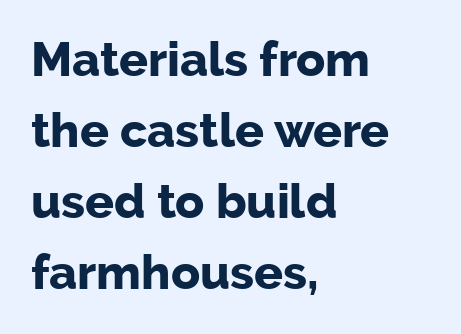
Serif or sans? Sans — the stroke terminals are bare. Plain, unruled lines of type. Stroke thickness is high; the sample reads as a true bold. In terms of posture, this sample is upright. The rendering uses a moderate line-height, typical for paragraphs.
